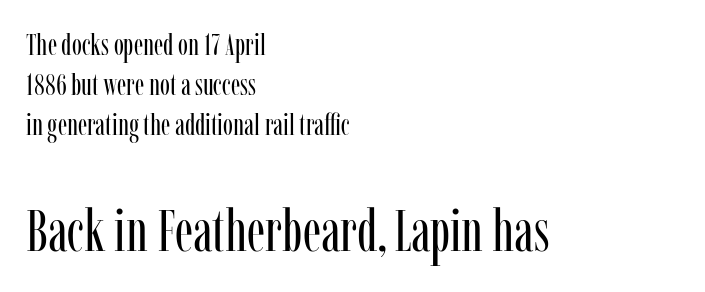
Q: Is the text bold? A: No.
Q: Is the text italic (slanted)? A: No, it is upright.
Q: Is the typeface a serif or a sans-serif typeface? A: Serif.
Q: Is the text underlined? A: No.
Q: How is the paragraph aligned? A: Left-aligned.
Q: Is the spacing between letters normal or unusually wide? A: Normal.
Q: Is the spacing between lines tight, normal or loose? A: Normal.
Q: Which block of text is set in a larger size, the first (top) or the second (bottom)? A: The second (bottom) one.
Q: Width (condensed, normal, or wide)? A: Condensed.
Q: Stroke contrast? A: Low.
Q: x-height? A: Medium.
Q: Monospaced? A: No.
